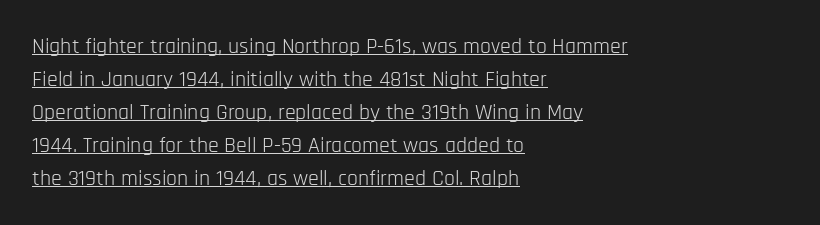
The image shows 22 px text type, upright; set left-aligned, normal line spacing (1.5x), normal letter spacing, underlined.
